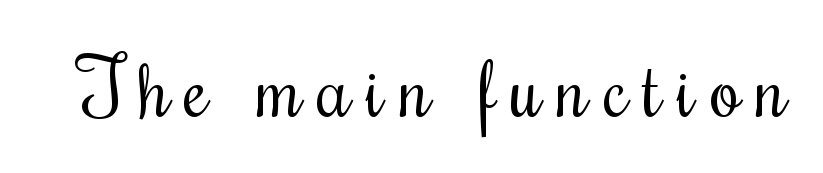
Q: Is the text bold? A: No.
Q: Is the text italic (slanted)? A: Yes.
Q: Is the typeface a serif or a sans-serif typeface? A: Serif.
Q: Is the text underlined? A: No.
Q: Width (condensed, normal, or wide)? A: Condensed.
Q: Stroke contrast? A: Medium.
Q: x-height? A: Small.
Q: Monospaced? A: No.
